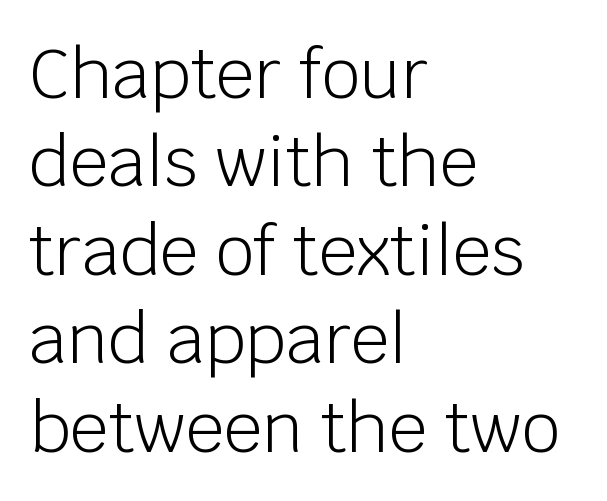
{"serif": "no", "italic": "no", "bold": "no", "weight": "light", "width": "normal", "stroke_contrast": "low", "x_height": "large", "monospaced": "no", "underline": "no", "align": "left", "line_spacing": "normal", "line_spacing_ratio": 1.3, "letter_spacing": "normal", "letter_spacing_em": 0.0, "glyph_px": 68}
